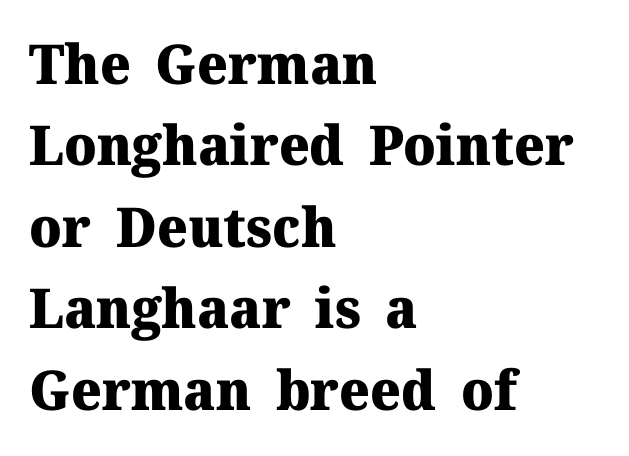
Q: Is the text bold? A: Yes.
Q: Is the text italic (slanted)? A: No, it is upright.
Q: Is the typeface a serif or a sans-serif typeface? A: Serif.
Q: Is the text underlined? A: No.
Q: How is the paragraph aligned? A: Left-aligned.
Q: Is the spacing between letters normal or unusually wide? A: Normal.
Q: Is the spacing between lines tight, normal or loose? A: Normal.
Q: Width (condensed, normal, or wide)? A: Normal.
Q: Stroke contrast? A: Medium.
Q: x-height? A: Medium.
Q: Monospaced? A: No.
